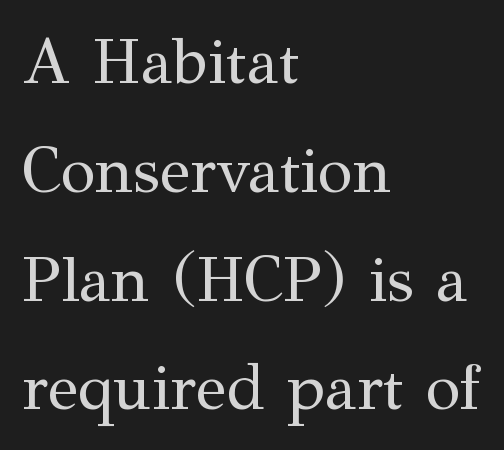
Q: Is the text bold? A: No.
Q: Is the text italic (slanted)? A: No, it is upright.
Q: Is the typeface a serif or a sans-serif typeface? A: Serif.
Q: Is the text underlined? A: No.
Q: How is the paragraph aligned? A: Left-aligned.
Q: Is the spacing between letters normal or unusually wide? A: Normal.
Q: Is the spacing between lines tight, normal or loose? A: Normal.
Q: Width (condensed, normal, or wide)? A: Normal.
Q: Stroke contrast? A: Medium.
Q: x-height? A: Medium.
Q: Monospaced? A: No.
